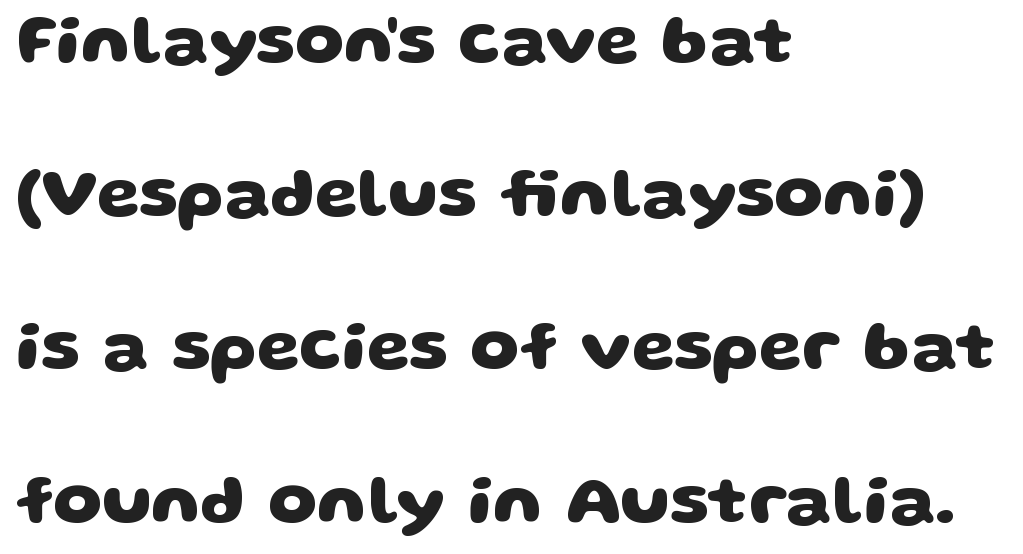
Q: Is the text bold? A: Yes.
Q: Is the typeface a serif or a sans-serif typeface? A: Sans-serif.
Q: Is the text underlined? A: No.
Q: How is the paragraph aligned? A: Left-aligned.
Q: Is the spacing between letters normal or unusually wide? A: Normal.
Q: Is the spacing between lines tight, normal or loose? A: Loose.
Q: Width (condensed, normal, or wide)? A: Wide.
Q: Stroke contrast? A: Low.
Q: x-height? A: Large.
Q: Monospaced? A: No.
